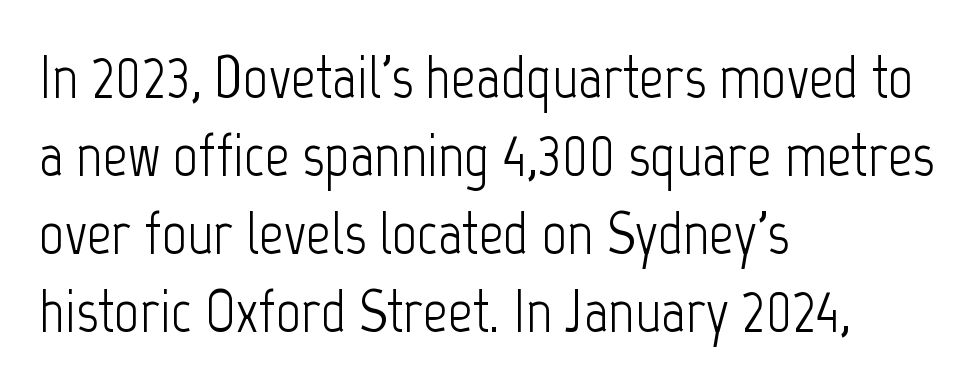
Upright lettering throughout. The typeface chosen for these lines omits serifs. The weight would be labelled regular, book, light, or lighter still. The face used here is proportionally spaced, like ordinary book or web type.
